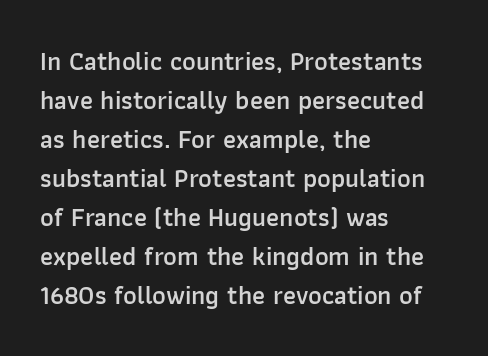
Each row of text sits above clean, open space. The letters stand straight up with perfectly vertical stems. Each word holds together tightly as a unit, with standard inter-letter gaps. A normal amount of white space separates one row of letters from the next. Does the weight exceed regular? Yes, but only to semibold. The paragraph shown leans on its left margin.
